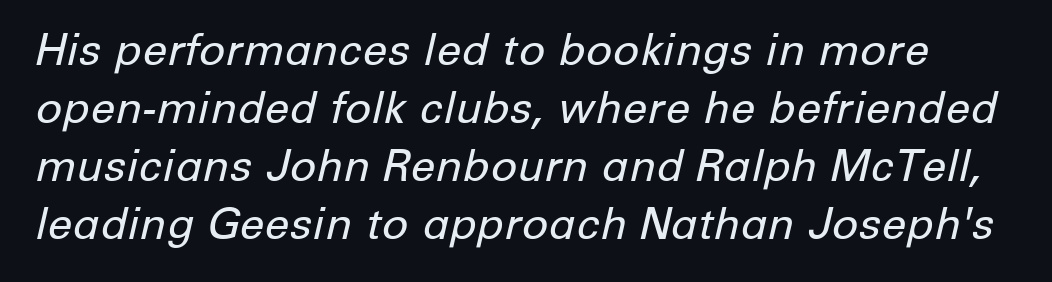
{"italic": "yes", "lean": "right", "slant_degrees": 12, "bold": "no", "weight": "regular", "width": "normal", "stroke_contrast": "low", "x_height": "medium", "monospaced": "no", "underline": "no", "line_spacing": "normal", "line_spacing_ratio": 1.32, "letter_spacing": "normal", "letter_spacing_em": 0.0, "glyph_px": 44}
